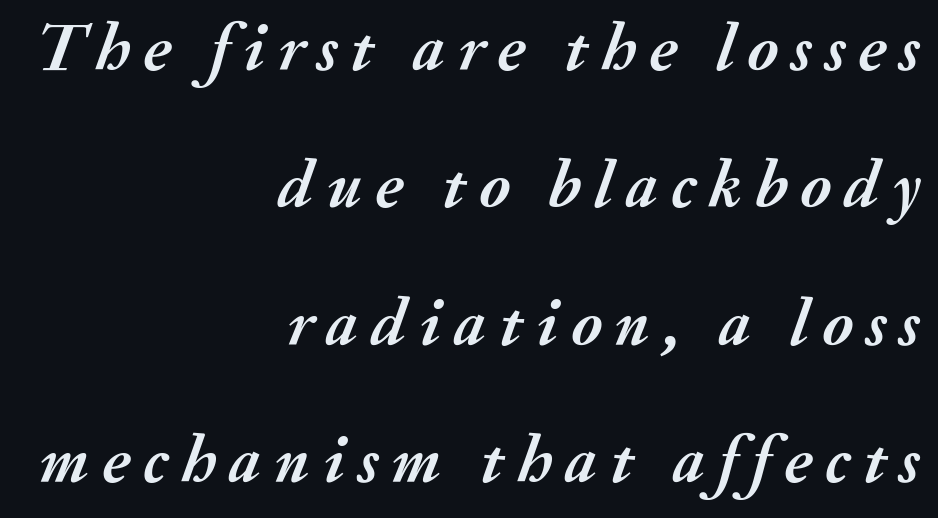
Q: Is the text bold? A: Yes.
Q: Is the text italic (slanted)? A: Yes, it leans right by about 20 degrees.
Q: Is the text underlined? A: No.
Q: How is the paragraph aligned? A: Right-aligned.
Q: Is the spacing between lines tight, normal or loose? A: Loose.
Q: Width (condensed, normal, or wide)? A: Normal.
Q: Stroke contrast? A: Medium.
Q: x-height? A: Small.
Q: Monospaced? A: No.
